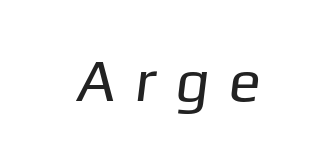
The image shows 60 px regular-weight sans-serif type; set centered, unusually wide letter spacing (+0.32 em), not underlined; low stroke contrast and a medium x-height.
